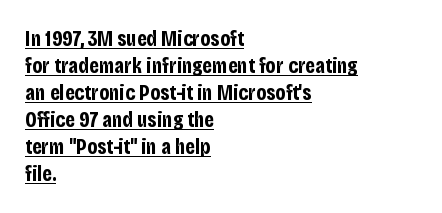
Q: Is the text bold? A: Yes.
Q: Is the text italic (slanted)? A: No, it is upright.
Q: Is the text underlined? A: Yes.
Q: How is the paragraph aligned? A: Left-aligned.
Q: Is the spacing between letters normal or unusually wide? A: Normal.
